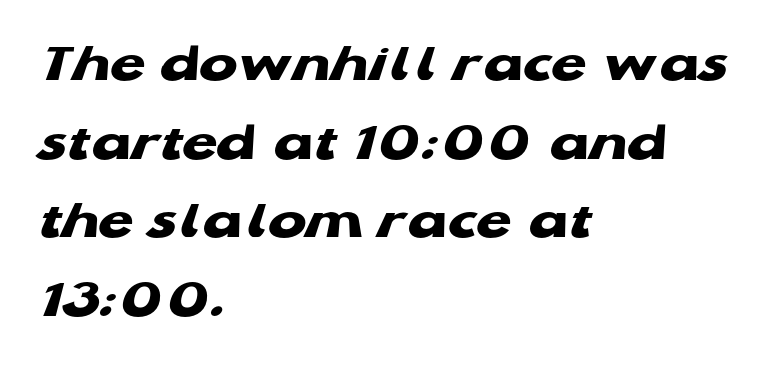
The image shows 57 px heavy, wide sans-serif type; set left-aligned, normal line spacing (1.38x), normal letter spacing, not underlined; low stroke contrast and a medium x-height.
